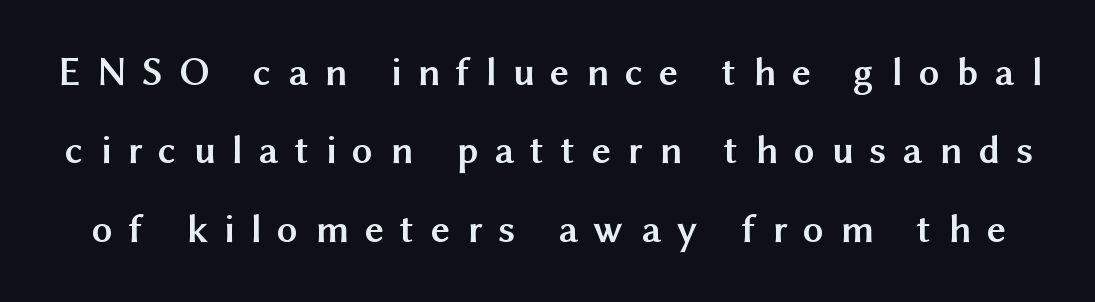
{"serif": "no", "italic": "no", "bold": "yes", "weight": "semibold", "width": "normal", "stroke_contrast": "medium", "x_height": "medium", "monospaced": "no", "underline": "no", "line_spacing": "loose", "line_spacing_ratio": 1.91, "letter_spacing": "wide", "letter_spacing_em": 0.41, "glyph_px": 41}
